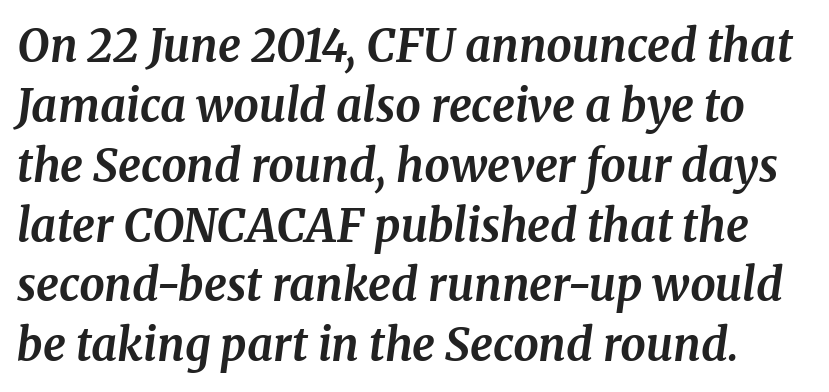
Q: Is the text bold? A: Yes.
Q: Is the text italic (slanted)? A: Yes, it leans right by about 8 degrees.
Q: Is the typeface a serif or a sans-serif typeface? A: Serif.
Q: Is the text underlined? A: No.
Q: Is the spacing between letters normal or unusually wide? A: Normal.
Q: Is the spacing between lines tight, normal or loose? A: Normal.
Q: Width (condensed, normal, or wide)? A: Normal.
Q: Stroke contrast? A: Medium.
Q: x-height? A: Medium.
Q: Monospaced? A: No.
